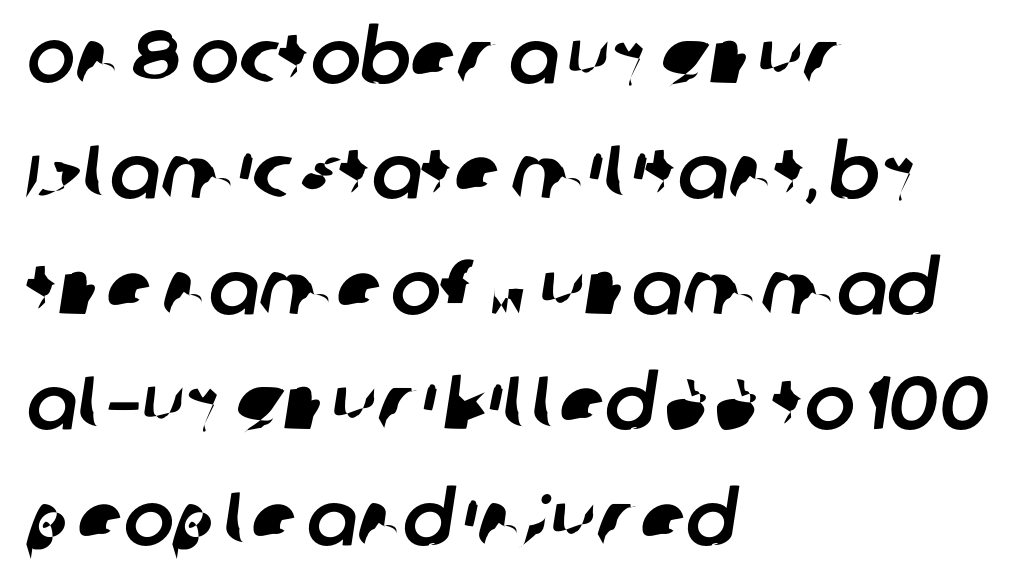
Q: Is the typeface a serif or a sans-serif typeface? A: Sans-serif.
Q: Is the text underlined? A: No.
Q: How is the paragraph aligned? A: Left-aligned.
Q: Is the spacing between letters normal or unusually wide? A: Normal.
Q: Is the spacing between lines tight, normal or loose? A: Normal.
Q: Width (condensed, normal, or wide)? A: Normal.
Q: Stroke contrast? A: Low.
Q: x-height? A: Large.
Q: Monospaced? A: No.
